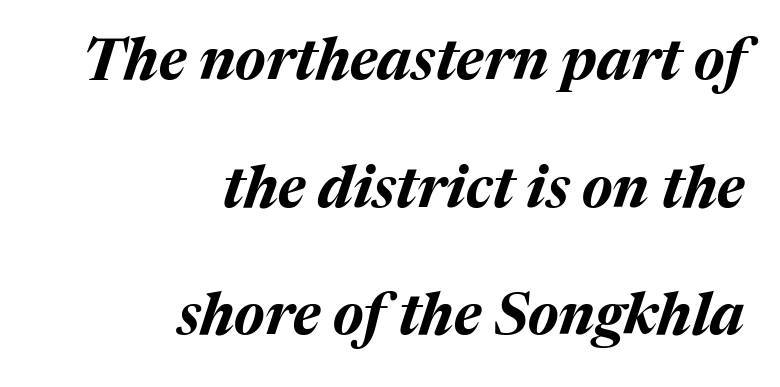
Here the designer chose a conventional face with non-uniform glyph widths. Between one letter and the next there's only the usual sliver of space. A typesetter would call this leading open, well beyond the default. The lettering tilts uniformly, giving the passage an italic look. Is the block centered? No — it sits flush against the right margin.
